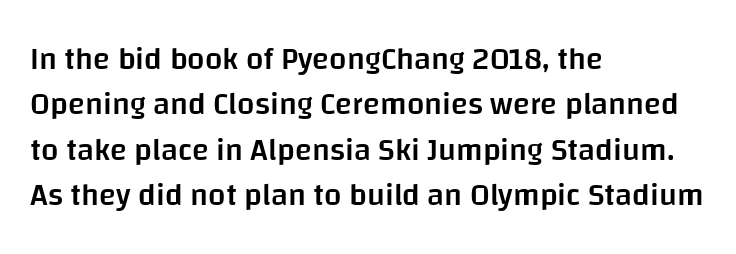
Q: Is the text bold? A: Semi-bold.
Q: Is the text italic (slanted)? A: No, it is upright.
Q: Is the typeface a serif or a sans-serif typeface? A: Sans-serif.
Q: Is the text underlined? A: No.
Q: How is the paragraph aligned? A: Left-aligned.
Q: Is the spacing between letters normal or unusually wide? A: Normal.
Q: Is the spacing between lines tight, normal or loose? A: Normal.
Q: Width (condensed, normal, or wide)? A: Normal.
Q: Stroke contrast? A: Low.
Q: x-height? A: Large.
Q: Monospaced? A: No.
